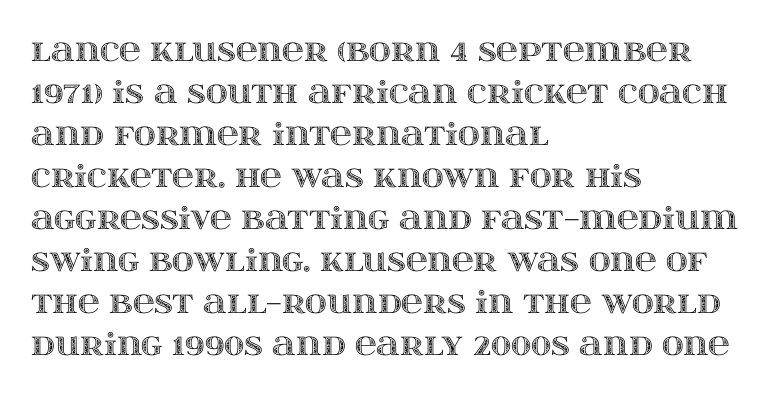
The image shows 30 px wide type, upright; set left-aligned, normal line spacing (1.4x), normal letter spacing, not underlined; a large x-height.
